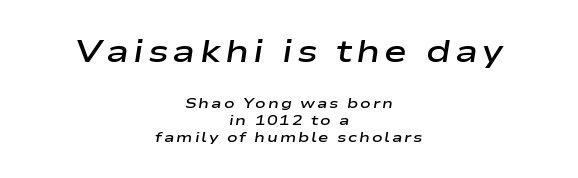
{"italic": "yes", "lean": "right", "slant_degrees": 9, "bold": "semi", "weight": "semibold", "width": "wide", "stroke_contrast": "low", "x_height": "medium", "monospaced": "no", "underline": "no", "align": "center", "line_spacing_ratio": 1.23, "larger_block": "first", "size_ratio": 2.21, "glyph_px": 31}
